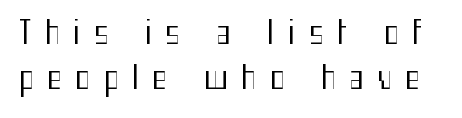
{"serif": "no", "italic": "no", "bold": "no", "weight": "regular", "width": "condensed", "stroke_contrast": "medium", "x_height": "medium", "monospaced": "no", "underline": "no", "line_spacing": "normal", "line_spacing_ratio": 1.46, "letter_spacing": "wide", "letter_spacing_em": 0.44, "glyph_px": 31}
